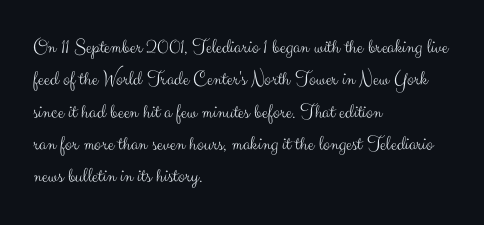
Q: Is the text bold? A: No.
Q: Is the text italic (slanted)? A: Yes.
Q: Is the text underlined? A: No.
Q: How is the paragraph aligned? A: Left-aligned.
Q: Is the spacing between letters normal or unusually wide? A: Normal.
Q: Is the spacing between lines tight, normal or loose? A: Normal.
